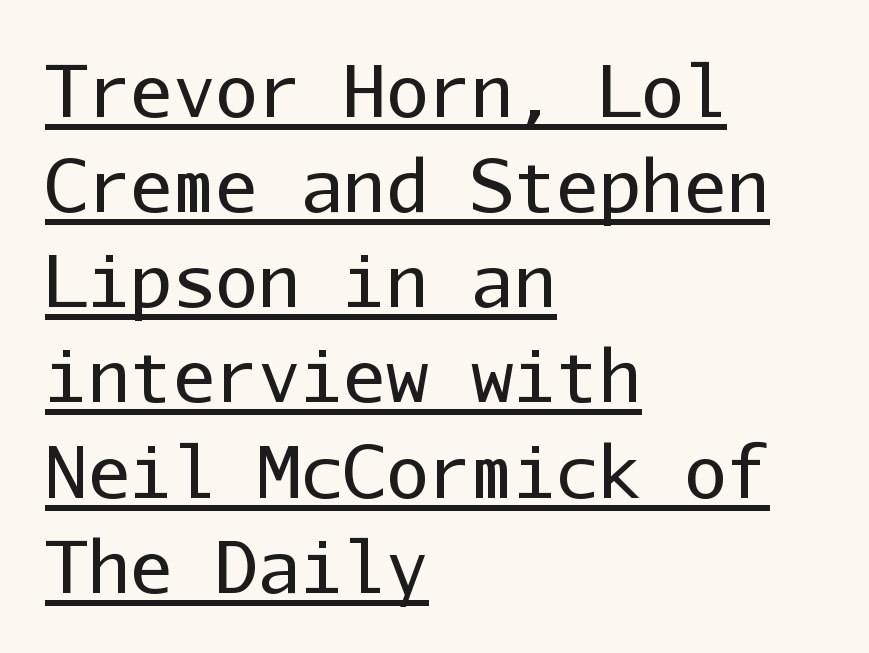
The image shows 71 px regular-weight sans-serif type, upright, monospaced; set left-aligned, normal line spacing (1.34x), normal letter spacing, underlined; low stroke contrast and a medium x-height.
